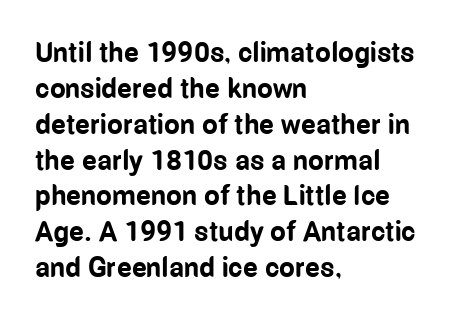
Q: Is the text bold? A: Yes.
Q: Is the text italic (slanted)? A: No, it is upright.
Q: Is the typeface a serif or a sans-serif typeface? A: Sans-serif.
Q: Is the text underlined? A: No.
Q: How is the paragraph aligned? A: Left-aligned.
Q: Is the spacing between letters normal or unusually wide? A: Normal.
Q: Is the spacing between lines tight, normal or loose? A: Normal.
Q: Width (condensed, normal, or wide)? A: Condensed.
Q: Stroke contrast? A: Low.
Q: x-height? A: Medium.
Q: Monospaced? A: No.
